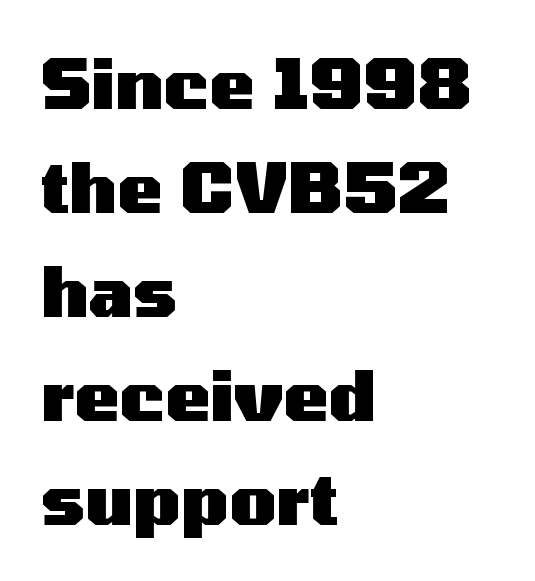
{"serif": "no", "italic": "no", "bold": "yes", "weight": "heavy", "width": "wide", "stroke_contrast": "medium", "x_height": "medium", "monospaced": "no", "underline": "no", "align": "left", "line_spacing": "normal", "line_spacing_ratio": 1.53, "letter_spacing": "normal", "letter_spacing_em": 0.0, "glyph_px": 68}
